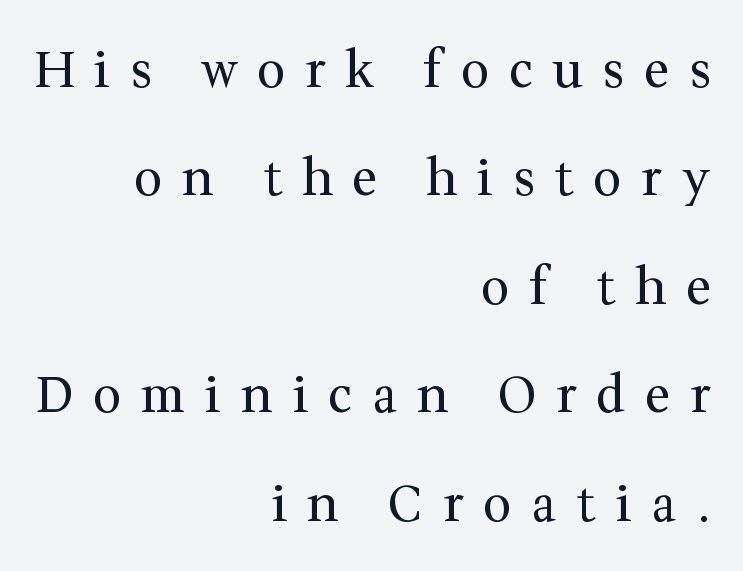
Q: Is the text bold? A: No.
Q: Is the text italic (slanted)? A: No, it is upright.
Q: Is the typeface a serif or a sans-serif typeface? A: Serif.
Q: Is the text underlined? A: No.
Q: How is the paragraph aligned? A: Right-aligned.
Q: Is the spacing between letters normal or unusually wide? A: Unusually wide.
Q: Is the spacing between lines tight, normal or loose? A: Loose.
Q: Width (condensed, normal, or wide)? A: Normal.
Q: Stroke contrast? A: Medium.
Q: x-height? A: Medium.
Q: Monospaced? A: No.
